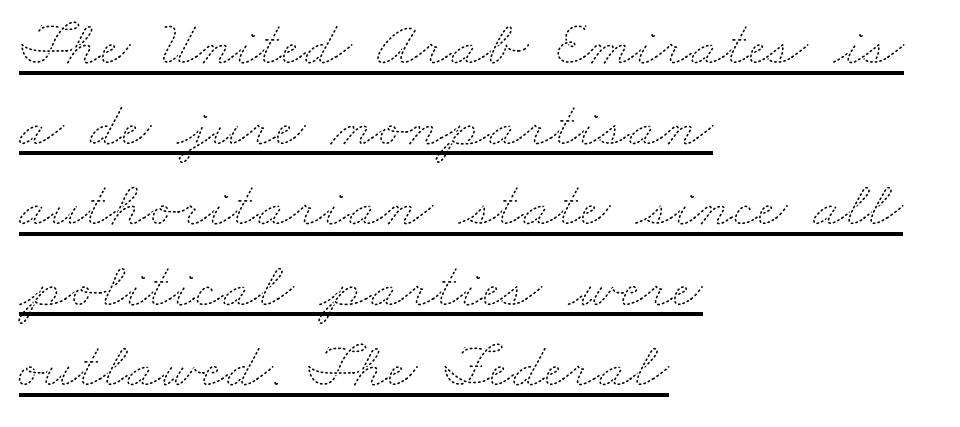
The image shows 65 px thin, wide type; set left-aligned, line spacing 1.24x, normal letter spacing, underlined; medium stroke contrast and a small x-height.
